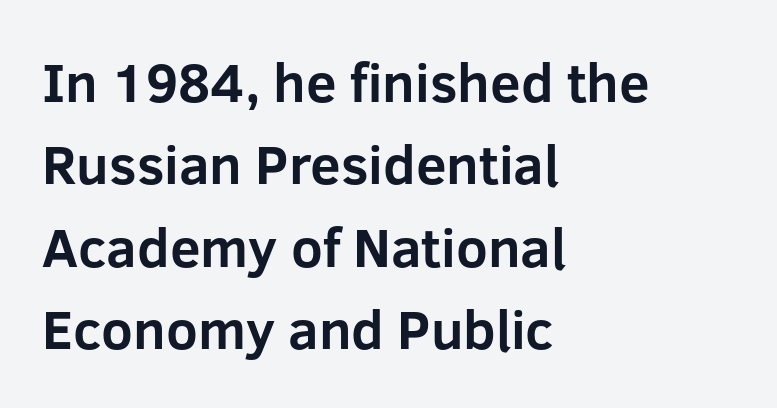
{"serif": "no", "italic": "no", "bold": "yes", "weight": "bold", "width": "normal", "stroke_contrast": "low", "x_height": "medium", "monospaced": "no", "underline": "no", "align": "left", "line_spacing": "normal", "line_spacing_ratio": 1.5, "letter_spacing": "normal", "letter_spacing_em": 0.0, "glyph_px": 55}
